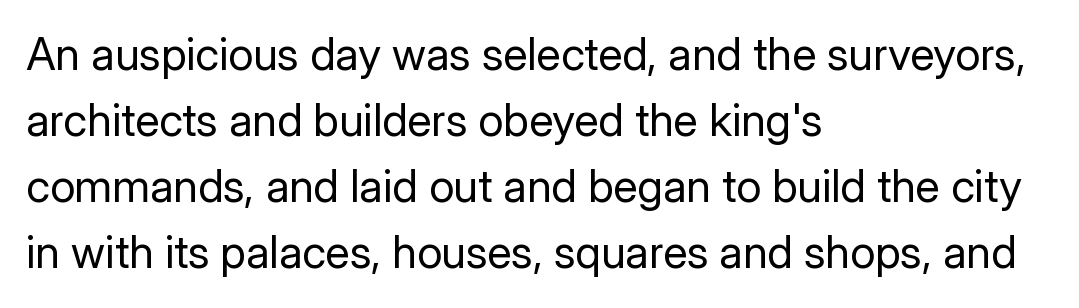
Q: Is the text bold? A: No.
Q: Is the text italic (slanted)? A: No, it is upright.
Q: Is the typeface a serif or a sans-serif typeface? A: Sans-serif.
Q: Is the text underlined? A: No.
Q: How is the paragraph aligned? A: Left-aligned.
Q: Is the spacing between letters normal or unusually wide? A: Normal.
Q: Is the spacing between lines tight, normal or loose? A: Normal.
Q: Width (condensed, normal, or wide)? A: Normal.
Q: Stroke contrast? A: Low.
Q: x-height? A: Medium.
Q: Monospaced? A: No.
